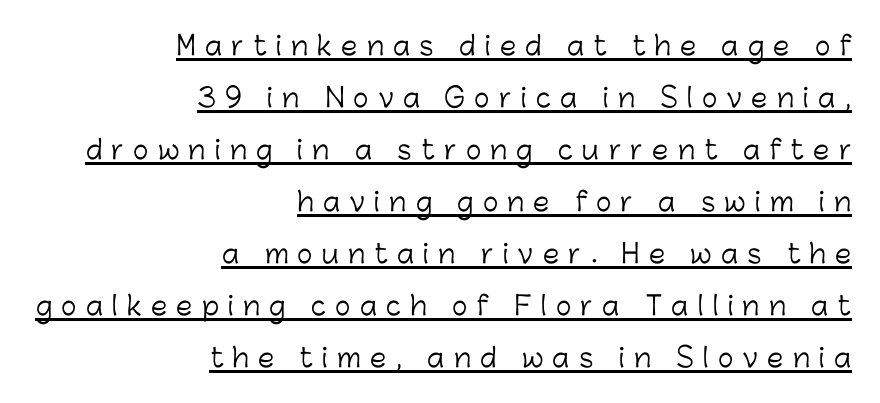
The image shows 26 px text type, upright; set right-aligned, loose line spacing (2.0x), unusually wide letter spacing (+0.36 em), underlined.
